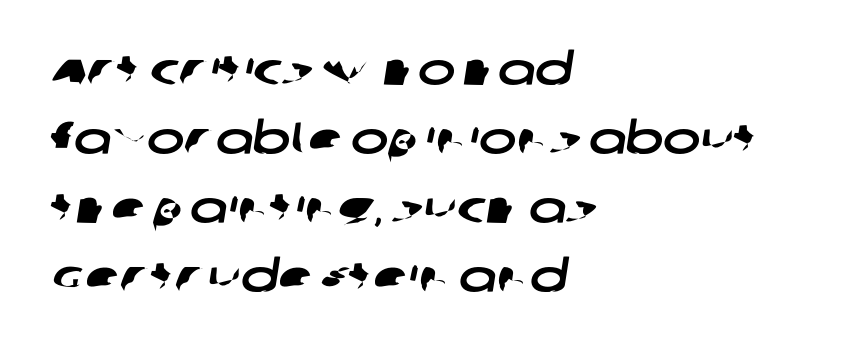
The image shows 45 px wide sans-serif type; set left-aligned, normal line spacing (1.53x), normal letter spacing, not underlined; low stroke contrast and a large x-height.
